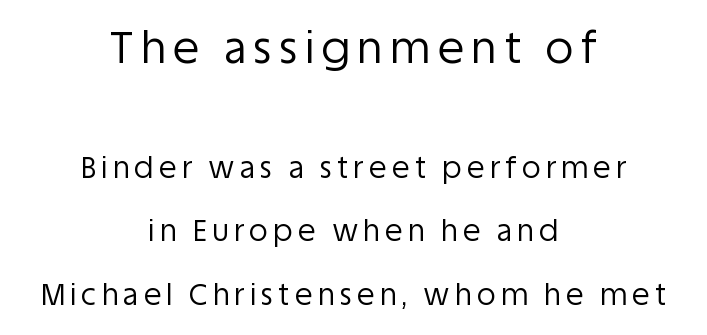
Q: Is the text bold? A: No.
Q: Is the text italic (slanted)? A: No, it is upright.
Q: Is the typeface a serif or a sans-serif typeface? A: Sans-serif.
Q: Is the text underlined? A: No.
Q: How is the paragraph aligned? A: Centered.
Q: Is the spacing between lines tight, normal or loose? A: Loose.
Q: Which block of text is set in a larger size, the first (top) or the second (bottom)? A: The first (top) one.
Q: Width (condensed, normal, or wide)? A: Normal.
Q: Stroke contrast? A: Low.
Q: x-height? A: Large.
Q: Monospaced? A: No.
